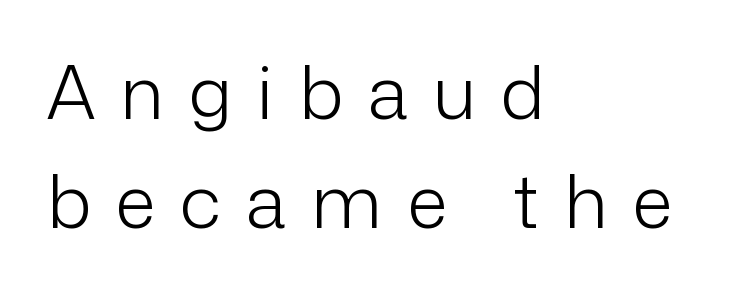
{"serif": "no", "italic": "no", "bold": "no", "weight": "light", "width": "normal", "stroke_contrast": "low", "x_height": "medium", "monospaced": "no", "underline": "no", "align": "left", "line_spacing": "normal", "line_spacing_ratio": 1.47, "letter_spacing": "wide", "letter_spacing_em": 0.34, "glyph_px": 74}
